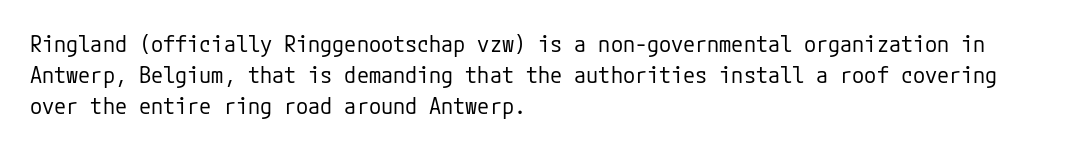
Summary of vertical rhythm: regular, with standard interline spacing. Short note: letters normally spaced. The font's upright variant was chosen for this text. Casual observation: everything's shoved over to the left.
